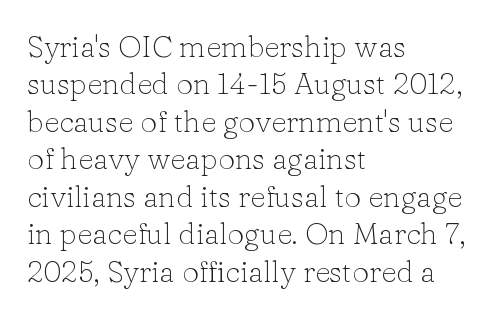
Q: Is the text bold? A: No.
Q: Is the text italic (slanted)? A: No, it is upright.
Q: Is the typeface a serif or a sans-serif typeface? A: Serif.
Q: Is the text underlined? A: No.
Q: How is the paragraph aligned? A: Left-aligned.
Q: Is the spacing between letters normal or unusually wide? A: Normal.
Q: Is the spacing between lines tight, normal or loose? A: Normal.
Q: Width (condensed, normal, or wide)? A: Normal.
Q: Stroke contrast? A: Low.
Q: x-height? A: Medium.
Q: Monospaced? A: No.
